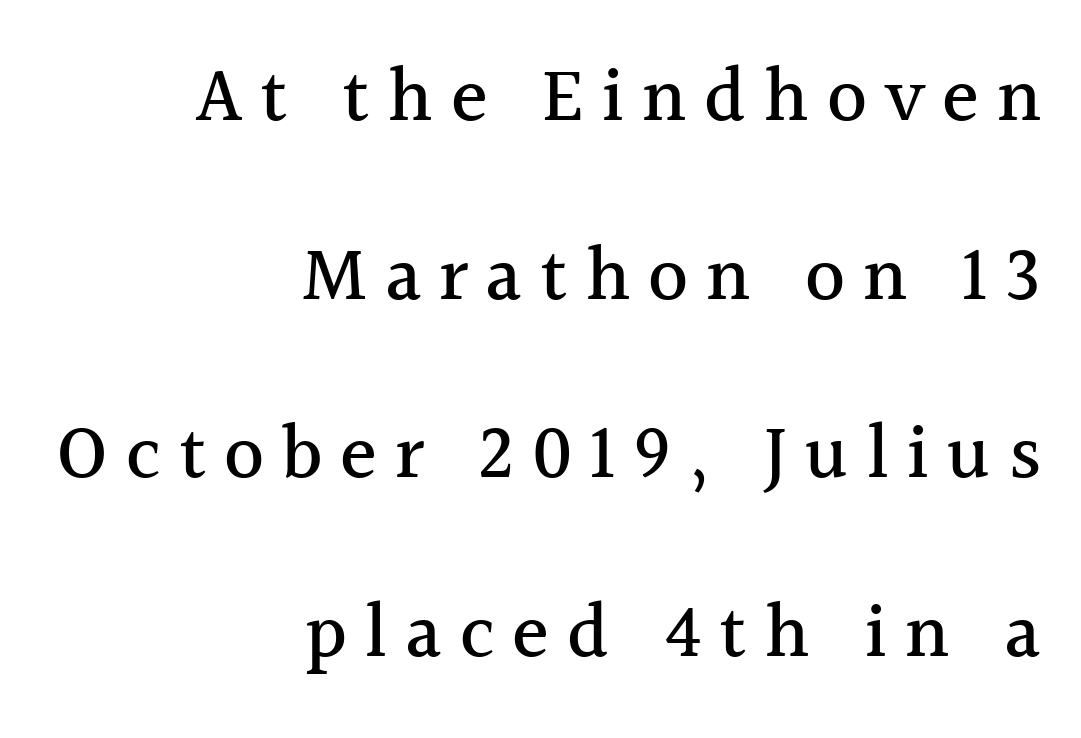
Q: Is the text italic (slanted)? A: No, it is upright.
Q: Is the typeface a serif or a sans-serif typeface? A: Serif.
Q: Is the text underlined? A: No.
Q: How is the paragraph aligned? A: Right-aligned.
Q: Is the spacing between letters normal or unusually wide? A: Unusually wide.
Q: Is the spacing between lines tight, normal or loose? A: Loose.
Q: Width (condensed, normal, or wide)? A: Normal.
Q: x-height? A: Medium.
Q: Monospaced? A: No.
